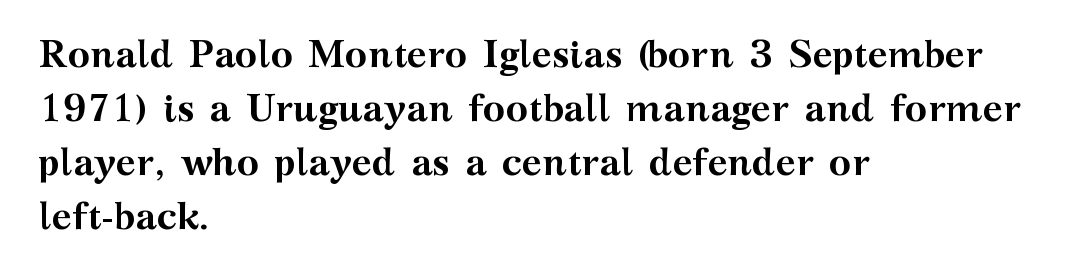
Q: Is the text bold? A: Yes.
Q: Is the text italic (slanted)? A: No, it is upright.
Q: Is the typeface a serif or a sans-serif typeface? A: Serif.
Q: Is the text underlined? A: No.
Q: How is the paragraph aligned? A: Left-aligned.
Q: Is the spacing between letters normal or unusually wide? A: Normal.
Q: Is the spacing between lines tight, normal or loose? A: Normal.
Q: Width (condensed, normal, or wide)? A: Wide.
Q: Stroke contrast? A: Medium.
Q: x-height? A: Medium.
Q: Monospaced? A: No.
